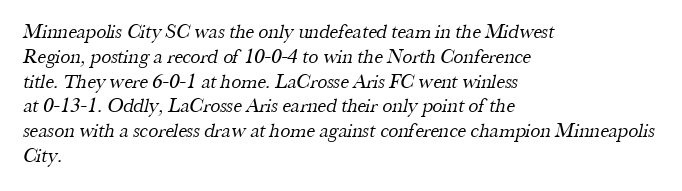
The image shows 20 px text type; set left-aligned, line spacing 1.24x, normal letter spacing, not underlined.
